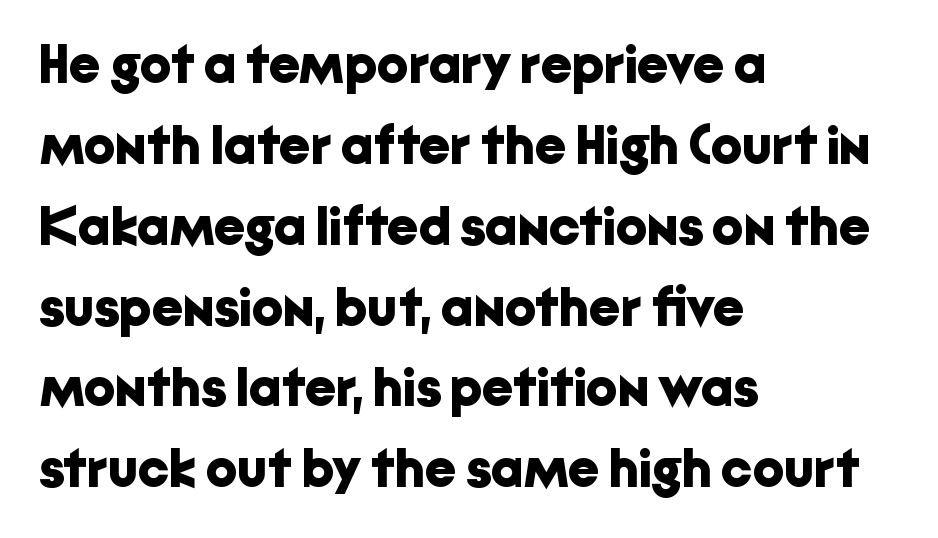
{"serif": "no", "italic": "no", "bold": "yes", "weight": "bold", "width": "normal", "stroke_contrast": "low", "x_height": "medium", "monospaced": "no", "underline": "no", "align": "left", "line_spacing": "normal", "line_spacing_ratio": 1.47, "letter_spacing": "normal", "letter_spacing_em": 0.0, "glyph_px": 55}
